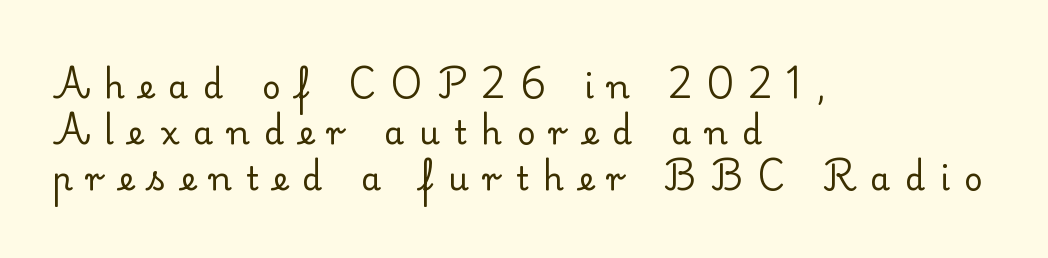
This sample keeps an unexceptional amount of space between lines. Rule under the text: the space is simply empty. Posture: straight, roman, zero tilt. In terms of letterform style, serifs are clearly present. Here the designer chose a conventional face with non-uniform glyph widths.
